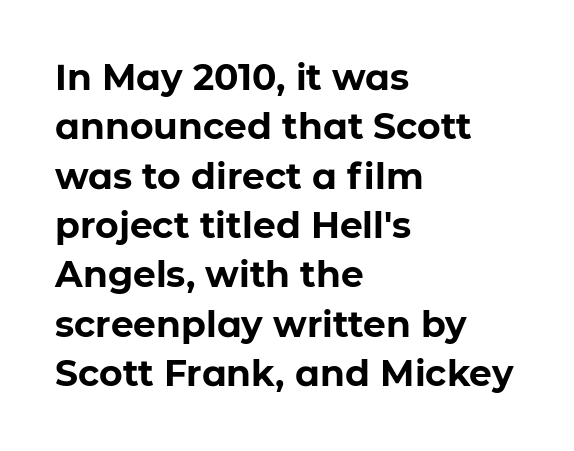
Q: Is the text bold? A: Yes.
Q: Is the text italic (slanted)? A: No, it is upright.
Q: Is the typeface a serif or a sans-serif typeface? A: Sans-serif.
Q: Is the text underlined? A: No.
Q: How is the paragraph aligned? A: Left-aligned.
Q: Is the spacing between letters normal or unusually wide? A: Normal.
Q: Is the spacing between lines tight, normal or loose? A: Normal.
Q: Width (condensed, normal, or wide)? A: Normal.
Q: Stroke contrast? A: Low.
Q: x-height? A: Medium.
Q: Monospaced? A: No.
